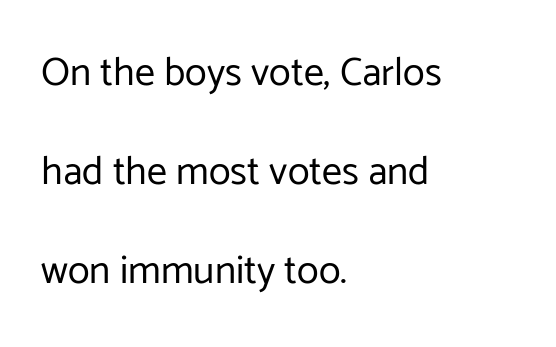
The image shows 40 px regular-weight sans-serif type, upright; set left-aligned, loose line spacing (2.48x), normal letter spacing, not underlined; low stroke contrast and a medium x-height.
